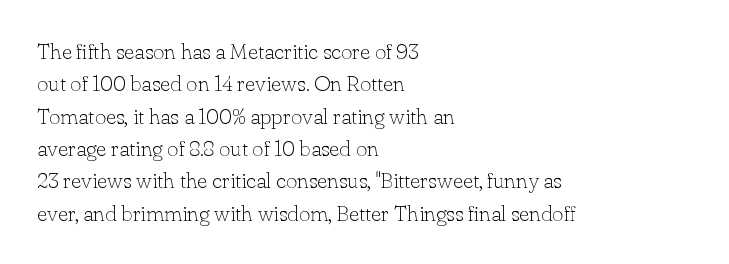
Q: Is the text bold? A: No.
Q: Is the text italic (slanted)? A: No, it is upright.
Q: Is the text underlined? A: No.
Q: How is the paragraph aligned? A: Left-aligned.
Q: Is the spacing between letters normal or unusually wide? A: Normal.
Q: Is the spacing between lines tight, normal or loose? A: Normal.
